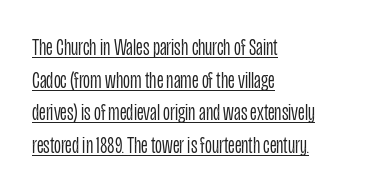
This sample carries an underscore along the baseline area. A normal amount of white space separates one row of letters from the next. No extra ink here — the face is not bold. Honestly, the letter spacing is just normal — you wouldn't notice it. A classic flush-left, rag-right setting is used for this passage.
